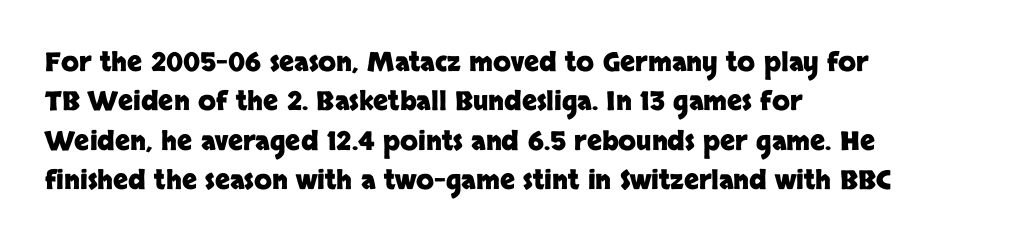
Q: Is the text bold? A: Yes.
Q: Is the text italic (slanted)? A: No, it is upright.
Q: Is the text underlined? A: No.
Q: How is the paragraph aligned? A: Left-aligned.
Q: Is the spacing between letters normal or unusually wide? A: Normal.
Q: Is the spacing between lines tight, normal or loose? A: Normal.
